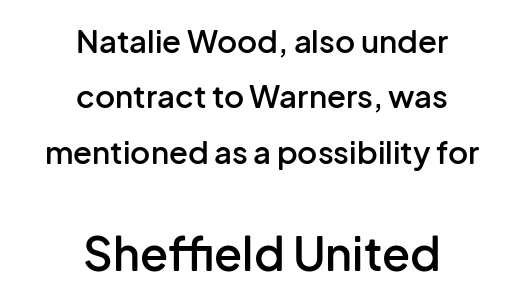
Q: Is the text bold? A: Semi-bold.
Q: Is the text italic (slanted)? A: No, it is upright.
Q: Is the typeface a serif or a sans-serif typeface? A: Sans-serif.
Q: Is the text underlined? A: No.
Q: How is the paragraph aligned? A: Centered.
Q: Is the spacing between letters normal or unusually wide? A: Normal.
Q: Which block of text is set in a larger size, the first (top) or the second (bottom)? A: The second (bottom) one.
Q: Width (condensed, normal, or wide)? A: Normal.
Q: Stroke contrast? A: Low.
Q: x-height? A: Medium.
Q: Monospaced? A: No.
